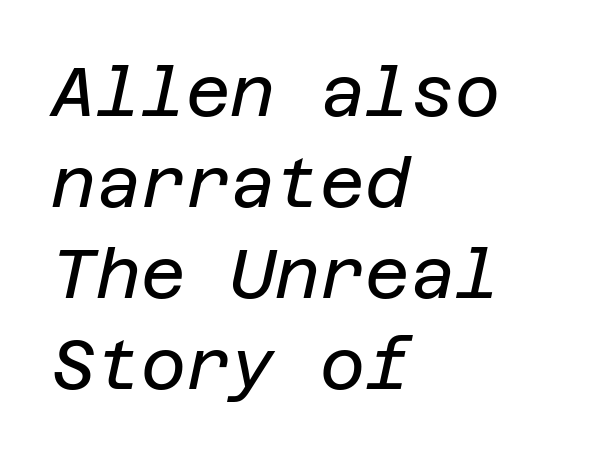
Q: Is the text bold? A: No.
Q: Is the text italic (slanted)? A: Yes, it leans right by about 12 degrees.
Q: Is the text underlined? A: No.
Q: How is the paragraph aligned? A: Left-aligned.
Q: Is the spacing between letters normal or unusually wide? A: Normal.
Q: Is the spacing between lines tight, normal or loose? A: Normal.
Q: Width (condensed, normal, or wide)? A: Normal.
Q: Stroke contrast? A: Low.
Q: x-height? A: Large.
